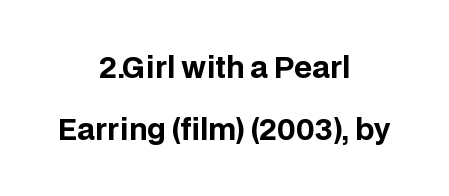
Q: Is the text bold? A: Yes.
Q: Is the text italic (slanted)? A: No, it is upright.
Q: Is the typeface a serif or a sans-serif typeface? A: Sans-serif.
Q: Is the text underlined? A: No.
Q: How is the paragraph aligned? A: Centered.
Q: Is the spacing between letters normal or unusually wide? A: Normal.
Q: Is the spacing between lines tight, normal or loose? A: Loose.
Q: Width (condensed, normal, or wide)? A: Normal.
Q: Stroke contrast? A: Low.
Q: x-height? A: Large.
Q: Monospaced? A: No.
